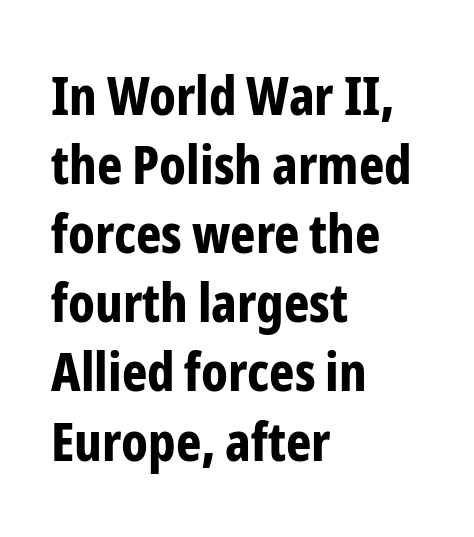
{"serif": "no", "italic": "no", "bold": "yes", "weight": "bold", "width": "condensed", "stroke_contrast": "low", "x_height": "medium", "monospaced": "no", "underline": "no", "align": "left", "line_spacing": "normal", "line_spacing_ratio": 1.28, "letter_spacing": "normal", "letter_spacing_em": 0.0, "glyph_px": 54}
